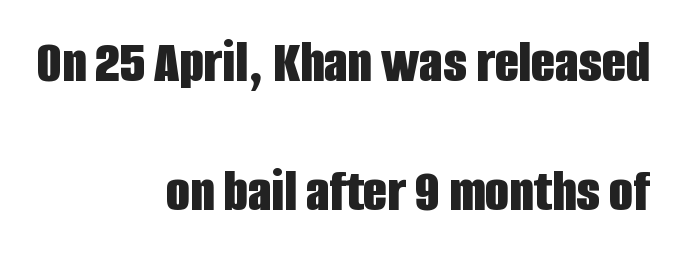
Q: Is the text bold? A: Yes.
Q: Is the text italic (slanted)? A: No, it is upright.
Q: Is the typeface a serif or a sans-serif typeface? A: Sans-serif.
Q: Is the text underlined? A: No.
Q: How is the paragraph aligned? A: Right-aligned.
Q: Is the spacing between letters normal or unusually wide? A: Normal.
Q: Is the spacing between lines tight, normal or loose? A: Loose.
Q: Width (condensed, normal, or wide)? A: Condensed.
Q: Stroke contrast? A: Low.
Q: x-height? A: Large.
Q: Monospaced? A: No.
